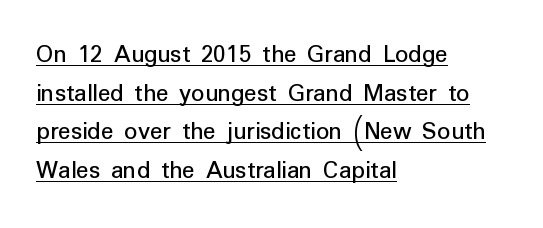
Ink coverage per letter is moderate at most. You can see a thin bar hugging the bottom of the glyphs. Every row of glyphs begins at an identical x-position on the left. The block of text has a typical density, with ordinary space between rows. No italicization has been applied; the sample stays upright.
